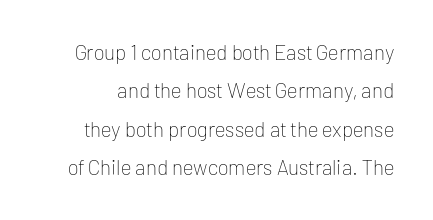
Q: Is the text bold? A: No.
Q: Is the text italic (slanted)? A: No, it is upright.
Q: Is the text underlined? A: No.
Q: Is the spacing between letters normal or unusually wide? A: Normal.
